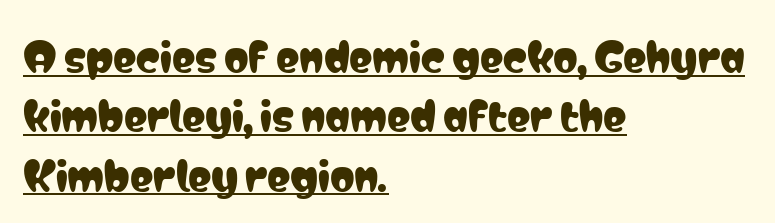
The rendering uses natural spacing where letterforms have individual widths. The space between consecutive lines is moderate. The passage shown is underscored from start to finish. Inter-character spacing is left at the font's built-in metrics. These lines are set flush left with a ragged right edge. The letters stand upright; this is a roman face.
